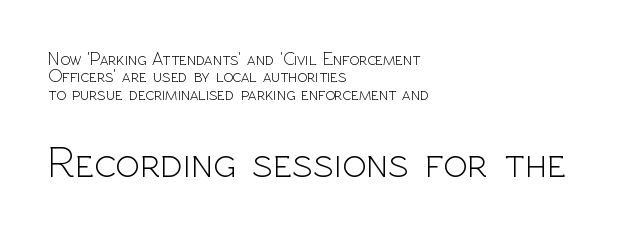
Q: Is the text bold? A: No.
Q: Is the text italic (slanted)? A: No, it is upright.
Q: Is the typeface a serif or a sans-serif typeface? A: Sans-serif.
Q: Is the text underlined? A: No.
Q: How is the paragraph aligned? A: Left-aligned.
Q: Is the spacing between letters normal or unusually wide? A: Normal.
Q: Is the spacing between lines tight, normal or loose? A: Tight.
Q: Which block of text is set in a larger size, the first (top) or the second (bottom)? A: The second (bottom) one.
Q: Width (condensed, normal, or wide)? A: Normal.
Q: x-height? A: Medium.
Q: Monospaced? A: No.
